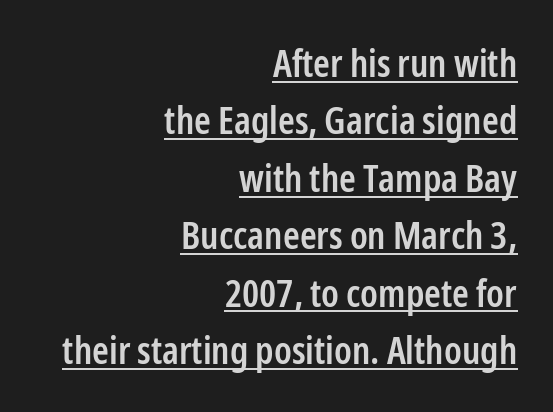
The image shows 38 px semibold, condensed sans-serif type, upright; set right-aligned, normal line spacing (1.51x), normal letter spacing, underlined; low stroke contrast and a medium x-height.
